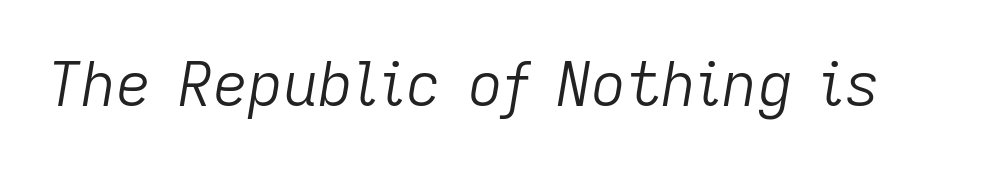
The image shows 61 px light type, italic (leaning right); set normal letter spacing, not underlined; low stroke contrast and a medium x-height.
